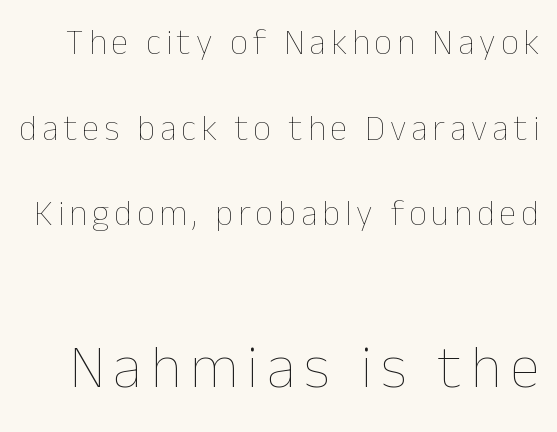
These lines are rendered in a variable-pitch font. When letters stand straight like this, we call the style roman or upright. Is there much room between lines? Yes — plenty of vertical air separates them. Here the second block reads like a headline and the first like body copy. The baseline area is clear.
